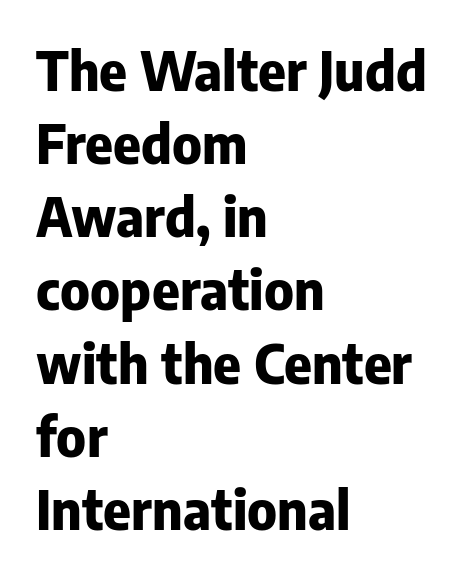
Spacing verdict: proportional, widths tailored to each character. In terms of posture, this sample is upright. I'd describe the lettering as bold — thick and assertive. Inter-character spacing is left at the font's built-in metrics. Leftover space on each line is placed entirely after the last word. The specimen omits any rule beneath the text block's lines.
